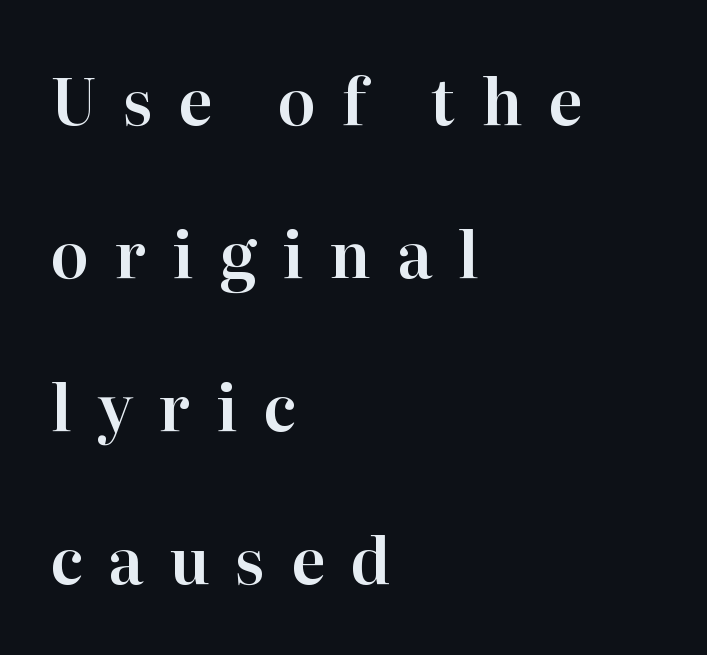
{"serif": "yes", "italic": "no", "width": "normal", "stroke_contrast": "high", "x_height": "medium", "monospaced": "no", "underline": "no", "align": "left", "line_spacing": "loose", "line_spacing_ratio": 2.43, "letter_spacing": "wide", "letter_spacing_em": 0.41, "glyph_px": 63}
